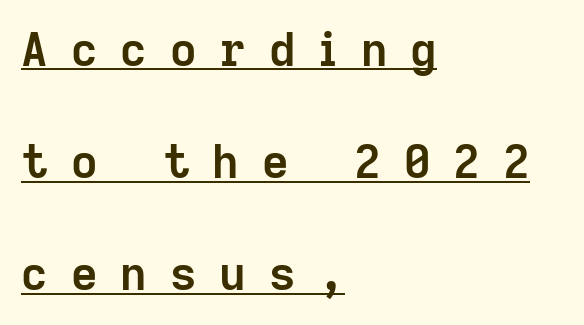
The image shows 46 px semibold sans-serif type, upright; set left-aligned, loose line spacing (2.44x), unusually wide letter spacing (+0.5 em), underlined; low stroke contrast and a medium x-height.
